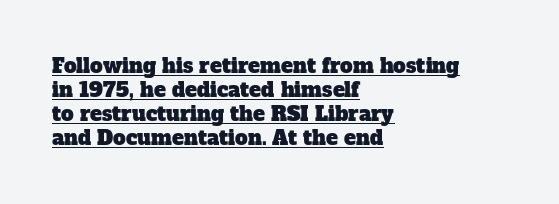
Q: Is the text underlined? A: Yes.
Q: How is the paragraph aligned? A: Left-aligned.
Q: Is the spacing between letters normal or unusually wide? A: Normal.
